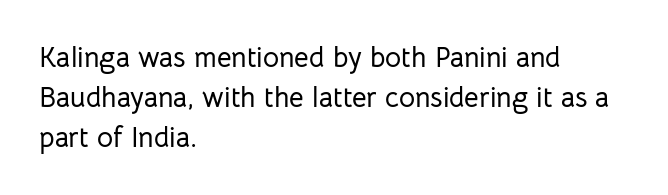
The image shows 28 px sans-serif type, upright; set left-aligned, normal line spacing (1.42x), normal letter spacing, not underlined; low stroke contrast and a medium x-height.
